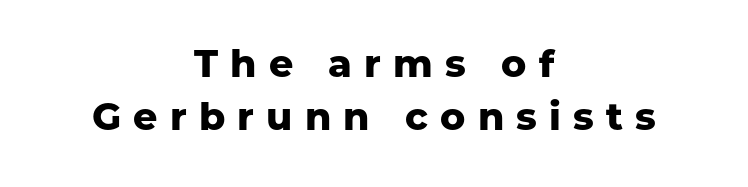
The image shows 38 px heavy sans-serif type, upright; set centered, normal line spacing (1.4x), unusually wide letter spacing (+0.32 em), not underlined; low stroke contrast and a medium x-height.
